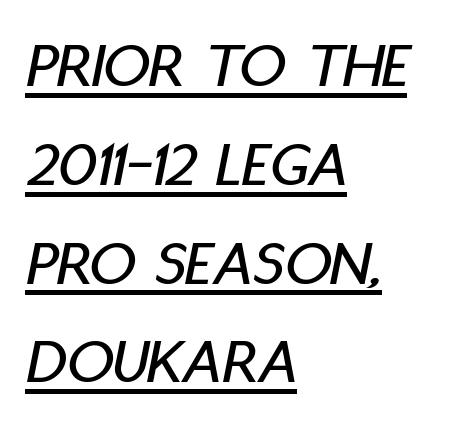
Q: Is the text italic (slanted)? A: Yes, it leans right by about 11 degrees.
Q: Is the text underlined? A: Yes.
Q: How is the paragraph aligned? A: Left-aligned.
Q: Is the spacing between letters normal or unusually wide? A: Normal.
Q: Is the spacing between lines tight, normal or loose? A: Normal.
Q: Width (condensed, normal, or wide)? A: Condensed.
Q: Stroke contrast? A: Low.
Q: x-height? A: Large.
Q: Monospaced? A: No.
